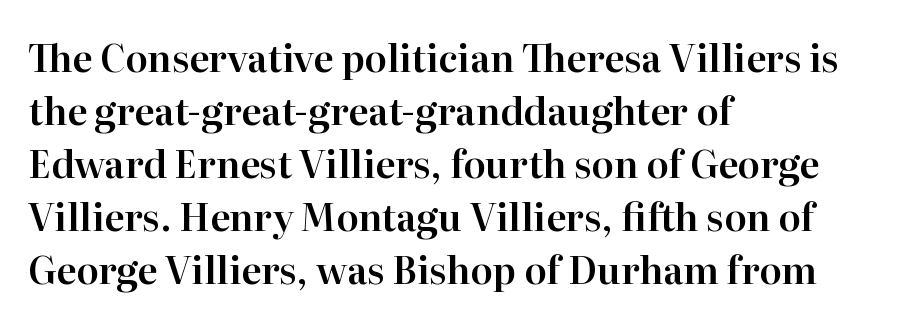
A typesetter would call this proportional, since set widths differ per character. Anything drawn beneath the words? Only blank space. The glyphs in this specimen are seriffed. The gaps between neighbouring characters are ordinary and unremarkable. This is roman type, the default non-slanted kind.
